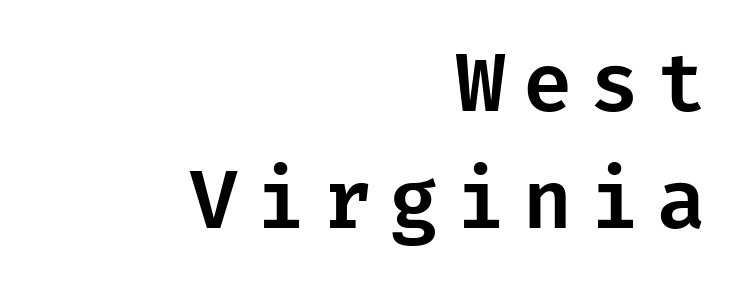
The image shows 80 px sans-serif type, upright; set right-aligned, normal line spacing (1.46x), unusually wide letter spacing (+0.22 em), not underlined; low stroke contrast and a medium x-height.
